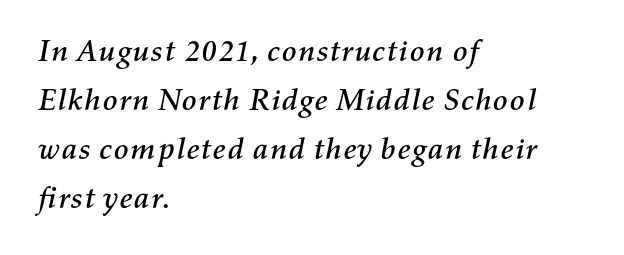
The image shows 31 px text type, italic (leaning right); set left-aligned, normal line spacing (1.58x), normal letter spacing, not underlined; medium stroke contrast and a medium x-height.
